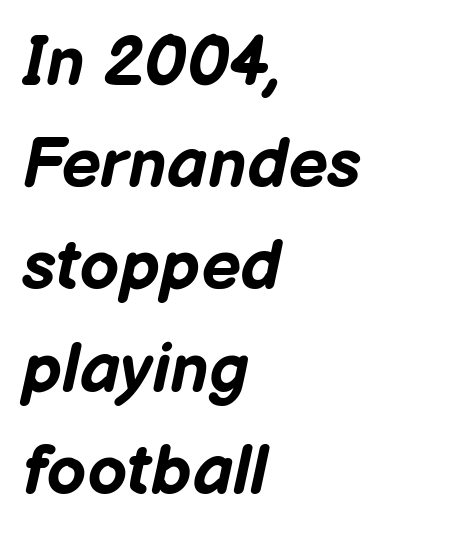
Q: Is the text bold? A: Yes.
Q: Is the text italic (slanted)? A: Yes, it leans right by about 12 degrees.
Q: Is the text underlined? A: No.
Q: How is the paragraph aligned? A: Left-aligned.
Q: Is the spacing between letters normal or unusually wide? A: Normal.
Q: Is the spacing between lines tight, normal or loose? A: Normal.
Q: Width (condensed, normal, or wide)? A: Normal.
Q: Stroke contrast? A: Low.
Q: x-height? A: Medium.
Q: Monospaced? A: No.
